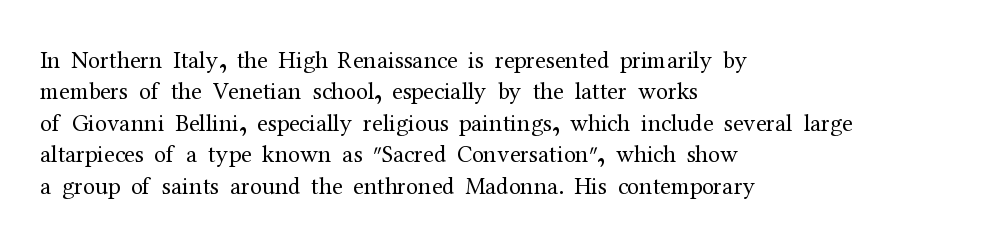
The image shows 24 px text type, upright; set left-aligned, normal line spacing (1.31x), normal letter spacing, not underlined.
